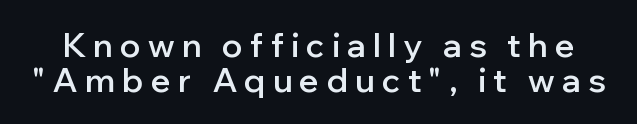
{"serif": "no", "italic": "no", "bold": "semi", "weight": "semibold", "width": "normal", "stroke_contrast": "low", "x_height": "medium", "monospaced": "no", "underline": "no", "line_spacing": "tight", "line_spacing_ratio": 1.06, "letter_spacing": "wide", "letter_spacing_em": 0.22, "glyph_px": 33}
